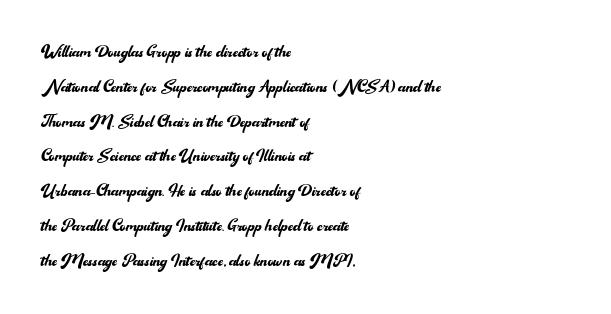
Q: Is the text bold? A: No.
Q: Is the text italic (slanted)? A: Yes.
Q: Is the text underlined? A: No.
Q: How is the paragraph aligned? A: Left-aligned.
Q: Is the spacing between letters normal or unusually wide? A: Normal.
Q: Is the spacing between lines tight, normal or loose? A: Normal.
